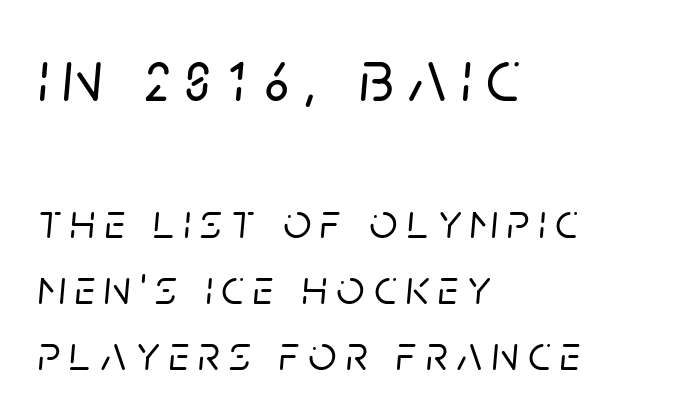
Q: Is the text italic (slanted)? A: Yes, it leans right by about 5 degrees.
Q: Is the text underlined? A: No.
Q: How is the paragraph aligned? A: Left-aligned.
Q: Is the spacing between lines tight, normal or loose? A: Normal.
Q: Which block of text is set in a larger size, the first (top) or the second (bottom)? A: The first (top) one.
Q: Width (condensed, normal, or wide)? A: Normal.
Q: Stroke contrast? A: Low.
Q: x-height? A: Large.
Q: Monospaced? A: No.
